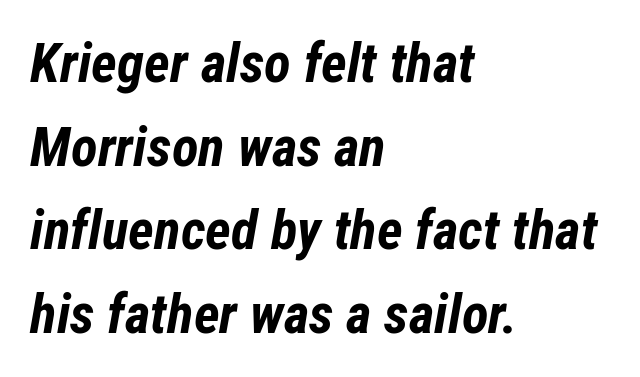
Q: Is the text bold? A: Yes.
Q: Is the text italic (slanted)? A: Yes, it leans right by about 12 degrees.
Q: Is the text underlined? A: No.
Q: How is the paragraph aligned? A: Left-aligned.
Q: Is the spacing between letters normal or unusually wide? A: Normal.
Q: Is the spacing between lines tight, normal or loose? A: Normal.
Q: Width (condensed, normal, or wide)? A: Condensed.
Q: Stroke contrast? A: Low.
Q: x-height? A: Medium.
Q: Monospaced? A: No.
